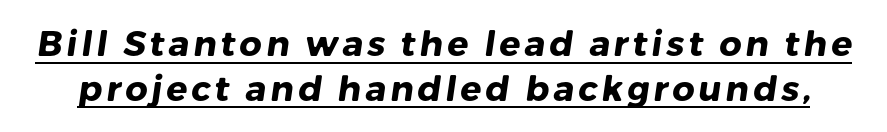
{"serif": "no", "bold": "yes", "weight": "heavy", "width": "normal", "stroke_contrast": "low", "x_height": "medium", "monospaced": "no", "underline": "yes", "line_spacing": "normal", "line_spacing_ratio": 1.28, "glyph_px": 35}
